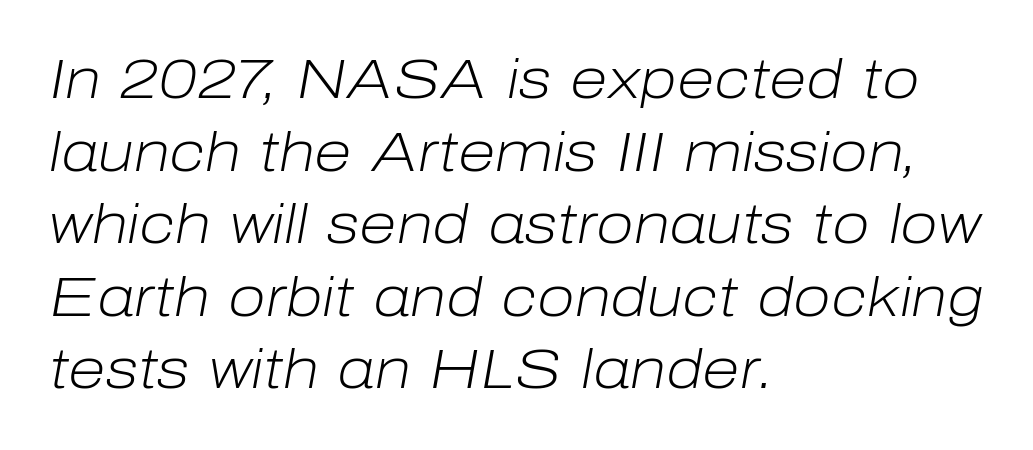
Letter spacing: default. Underlining? Definitely not there. This sample has the flowing, uneven cadence of proportional lettering. A classic flush-left, rag-right setting is used for this passage. The rendering applies a slant to the glyphs. No letter is thick-stroked: the sample isn't bold.
